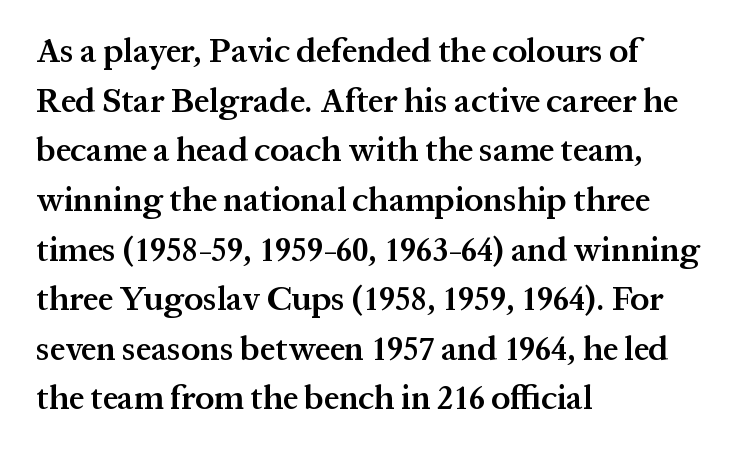
Q: Is the text bold? A: Semi-bold.
Q: Is the text italic (slanted)? A: No, it is upright.
Q: Is the typeface a serif or a sans-serif typeface? A: Serif.
Q: Is the text underlined? A: No.
Q: How is the paragraph aligned? A: Left-aligned.
Q: Is the spacing between letters normal or unusually wide? A: Normal.
Q: Is the spacing between lines tight, normal or loose? A: Normal.
Q: Width (condensed, normal, or wide)? A: Normal.
Q: Stroke contrast? A: Medium.
Q: x-height? A: Medium.
Q: Monospaced? A: No.
